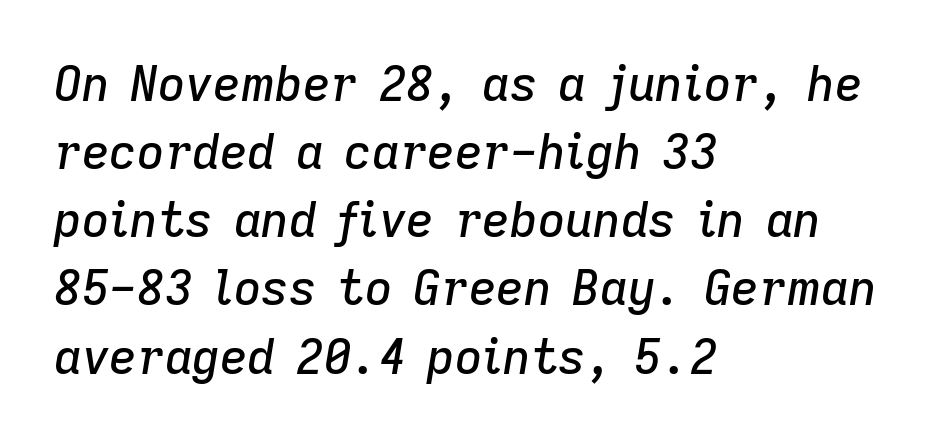
Regular leading. The letterforms sit shoulder to shoulder at normal distance. Here the designer chose a conventional face with non-uniform glyph widths. Looking at the ascenders, they clearly lean. The baseline area is clear.
